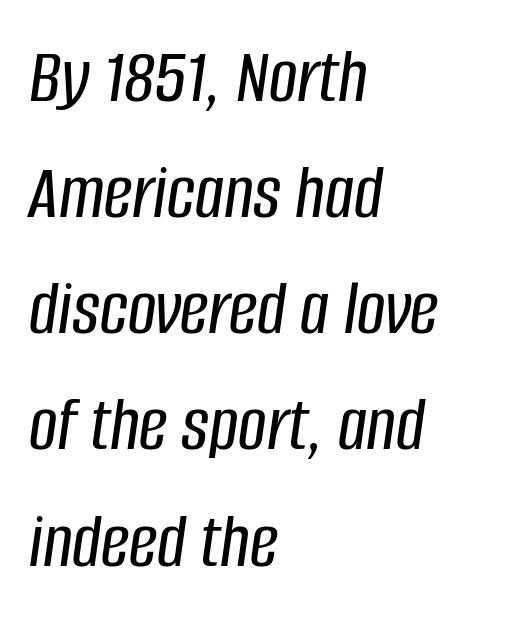
Note the varied advance widths — an 'i' is clearly narrower than an 'm'. Decoration check: the copy has no underline. There's an unmistakable incline to the writing here. One-word summary of the alignment: left. The line texture is even and compact thanks to regular tracking. The designer left line spacing at the default.
